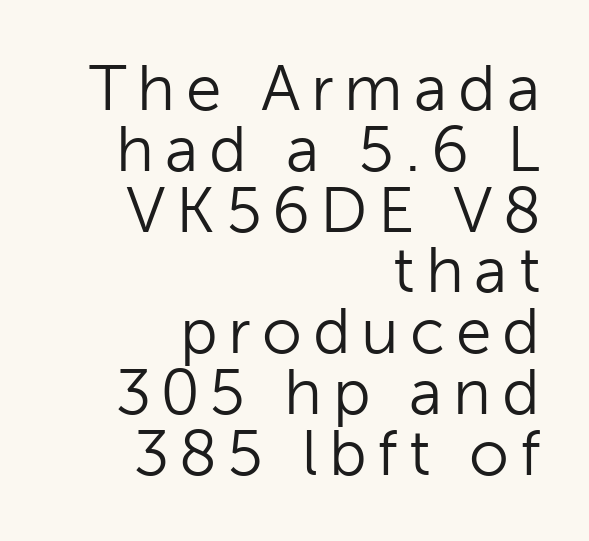
{"serif": "no", "italic": "no", "bold": "no", "weight": "light", "width": "normal", "stroke_contrast": "low", "x_height": "medium", "monospaced": "no", "underline": "no", "align": "right", "line_spacing": "tight", "line_spacing_ratio": 0.95, "glyph_px": 64}
